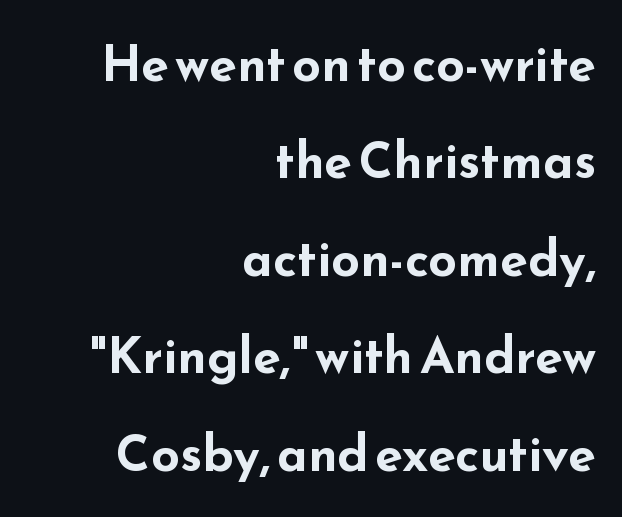
The rendering uses natural spacing where letterforms have individual widths. In terms of letterspacing, this is plain default setting. In terms of leading, this rendering errs on the spacious side. The glyphs have the mass of a bold cut. Posture: straight, roman, zero tilt.
